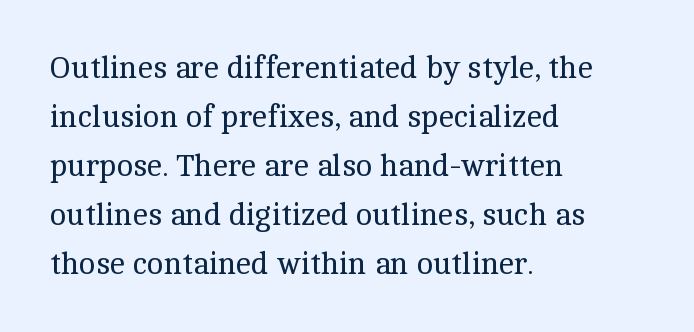
{"serif": "yes", "italic": "no", "bold": "no", "weight": "regular", "width": "normal", "x_height": "medium", "monospaced": "no", "underline": "no", "align": "left", "line_spacing": "normal", "line_spacing_ratio": 1.58, "letter_spacing": "normal", "letter_spacing_em": 0.0, "glyph_px": 31}
